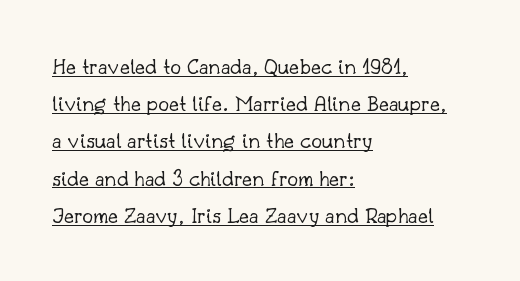
The image shows 24 px text type, upright; set left-aligned, normal line spacing (1.55x), normal letter spacing, underlined.
